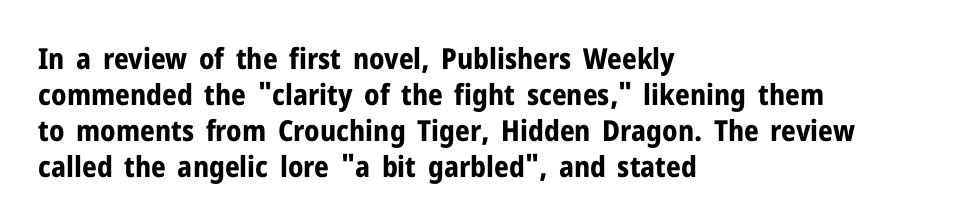
Q: Is the text bold? A: Yes.
Q: Is the text italic (slanted)? A: No, it is upright.
Q: Is the typeface a serif or a sans-serif typeface? A: Sans-serif.
Q: Is the text underlined? A: No.
Q: How is the paragraph aligned? A: Left-aligned.
Q: Is the spacing between letters normal or unusually wide? A: Normal.
Q: Width (condensed, normal, or wide)? A: Normal.
Q: Stroke contrast? A: Low.
Q: x-height? A: Medium.
Q: Monospaced? A: No.
